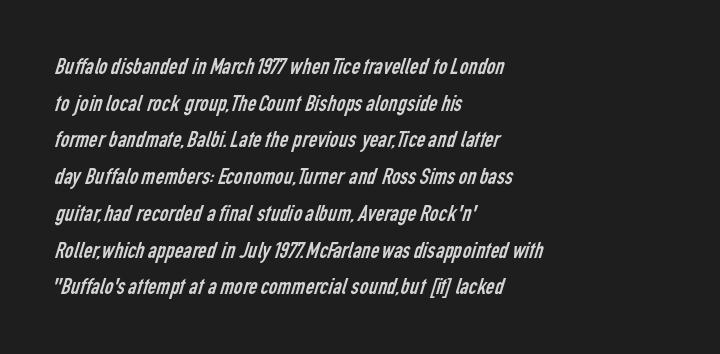
{"bold": "no", "underline": "no", "align": "left", "line_spacing": "normal", "line_spacing_ratio": 1.53, "letter_spacing": "normal", "letter_spacing_em": 0.0, "glyph_px": 24}
